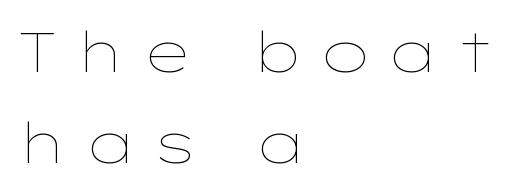
The image shows 56 px thin, wide type, upright; set left-aligned, normal line spacing (1.63x), unusually wide letter spacing (+0.27 em), not underlined; low stroke contrast and a medium x-height.
